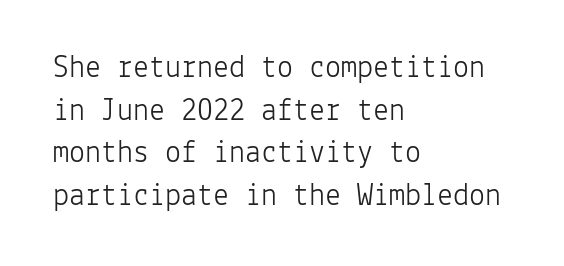
The image shows 32 px light sans-serif type, upright, monospaced; set left-aligned, normal line spacing (1.33x), normal letter spacing, not underlined; low stroke contrast and a medium x-height.
